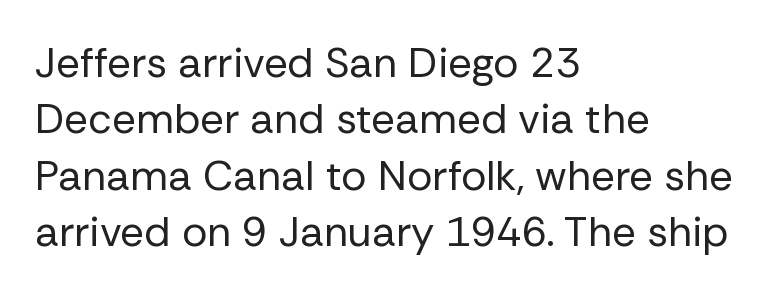
Examine the stroke ends and you'll find no serifs. A typesetter would call this proportional, since set widths differ per character. Lines of text with bare space underneath. In terms of letterspacing, this is plain default setting. One glance says typical: line gaps are just what's usual.
